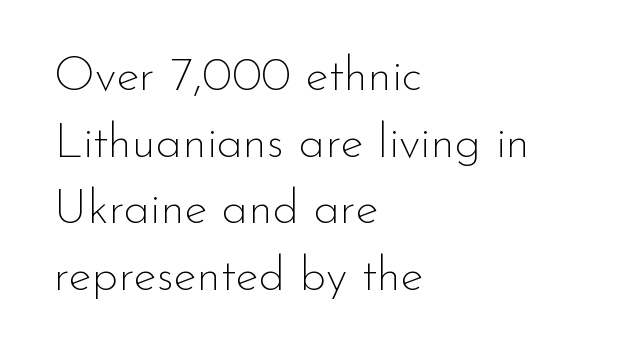
The passage shown has conventional tracking throughout. How would I describe the line gaps? Plain and ordinary. Descender tails drop into unmarked territory. This sample uses an upright cut, with every glyph sitting square on the baseline.
